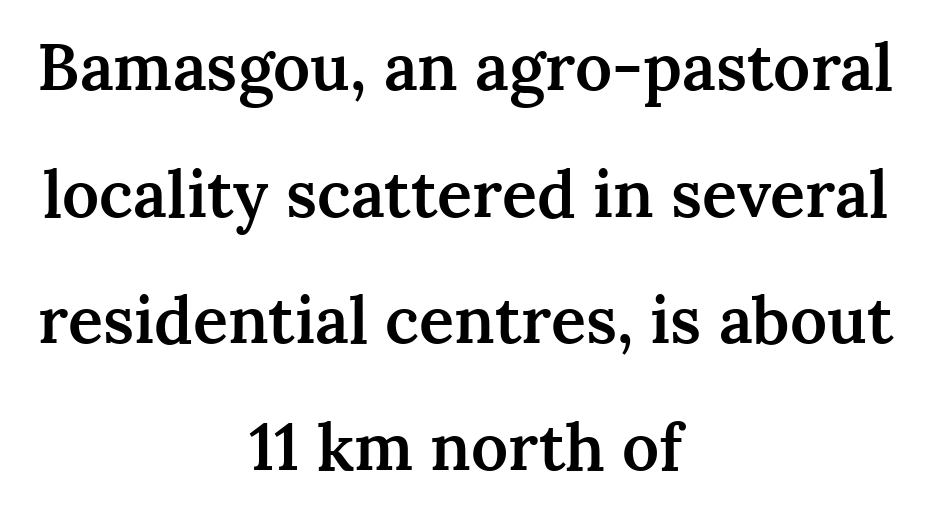
The image shows 65 px semibold serif type, upright; set centered, loose line spacing (1.95x), normal letter spacing, not underlined; medium stroke contrast and a medium x-height.
